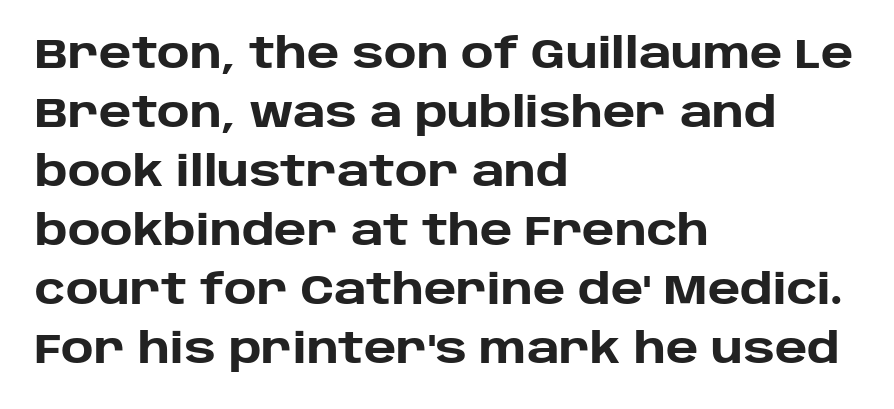
Q: Is the text bold? A: Yes.
Q: Is the text italic (slanted)? A: No, it is upright.
Q: Is the typeface a serif or a sans-serif typeface? A: Sans-serif.
Q: Is the text underlined? A: No.
Q: How is the paragraph aligned? A: Left-aligned.
Q: Is the spacing between letters normal or unusually wide? A: Normal.
Q: Is the spacing between lines tight, normal or loose? A: Normal.
Q: Width (condensed, normal, or wide)? A: Normal.
Q: Stroke contrast? A: Low.
Q: x-height? A: Large.
Q: Monospaced? A: No.
